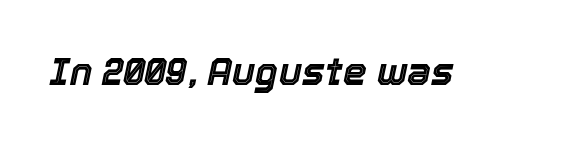
The image shows 38 px text type, italic (leaning right); set normal letter spacing, not underlined; a medium x-height.
